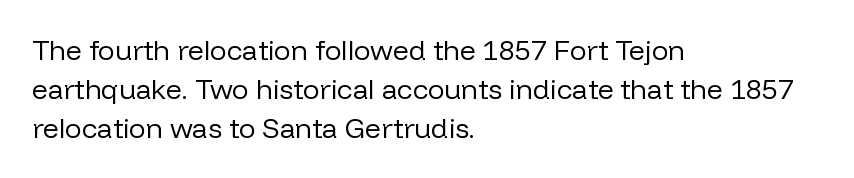
{"serif": "no", "italic": "no", "bold": "no", "weight": "regular", "width": "normal", "stroke_contrast": "low", "x_height": "medium", "monospaced": "no", "underline": "no", "align": "left", "line_spacing": "normal", "line_spacing_ratio": 1.4, "letter_spacing": "normal", "letter_spacing_em": 0.0, "glyph_px": 28}
